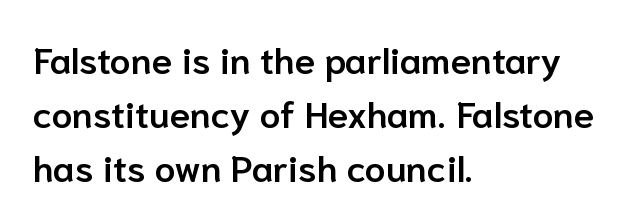
The image shows 37 px semibold sans-serif type, upright; set left-aligned, normal line spacing (1.46x), normal letter spacing, not underlined; low stroke contrast and a medium x-height.
